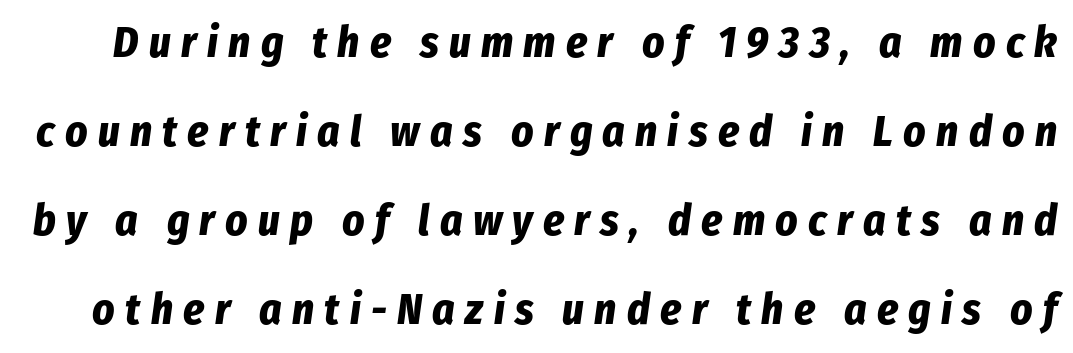
{"italic": "yes", "lean": "right", "slant_degrees": 8, "bold": "yes", "weight": "bold", "width": "condensed", "stroke_contrast": "low", "x_height": "medium", "monospaced": "no", "underline": "no", "line_spacing": "loose", "line_spacing_ratio": 2.07, "letter_spacing": "wide", "letter_spacing_em": 0.24, "glyph_px": 43}
